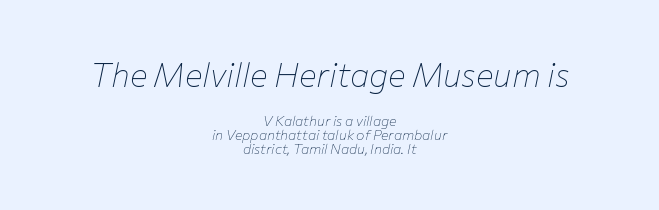
The image shows 33 px thin type, italic (leaning right); set centered, tight line spacing (0.97x), normal letter spacing, not underlined; the first (top) block is 2.36x larger; low stroke contrast and a medium x-height.
